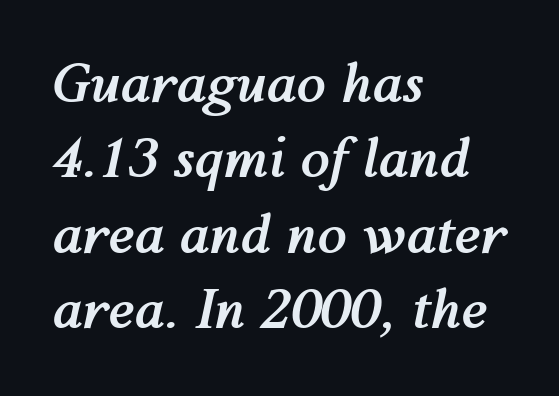
{"italic": "yes", "lean": "right", "slant_degrees": 12, "bold": "yes", "weight": "semibold", "width": "normal", "stroke_contrast": "medium", "x_height": "medium", "monospaced": "no", "underline": "no", "align": "left", "line_spacing": "normal", "line_spacing_ratio": 1.42, "letter_spacing": "normal", "letter_spacing_em": 0.0, "glyph_px": 53}
